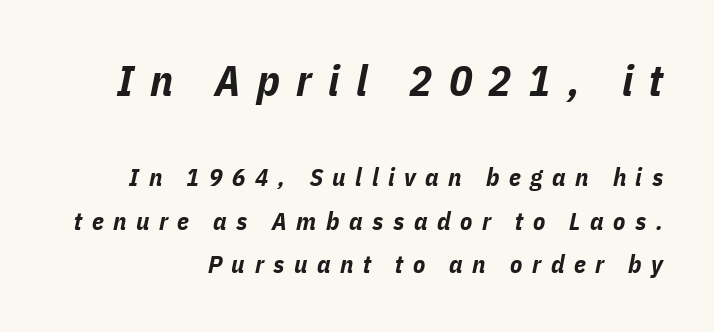
{"italic": "yes", "lean": "right", "slant_degrees": 11, "bold": "yes", "weight": "bold", "width": "condensed", "stroke_contrast": "low", "x_height": "medium", "monospaced": "no", "underline": "no", "line_spacing_ratio": 1.74, "letter_spacing": "wide", "letter_spacing_em": 0.38, "larger_block": "first", "size_ratio": 1.72, "glyph_px": 43}
